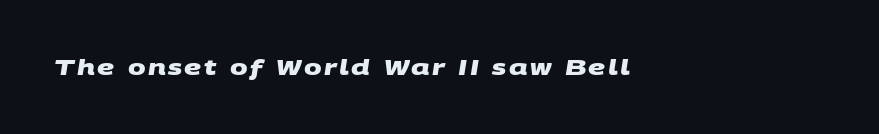
{"bold": "yes", "underline": "no", "align": "left", "glyph_px": 21}
